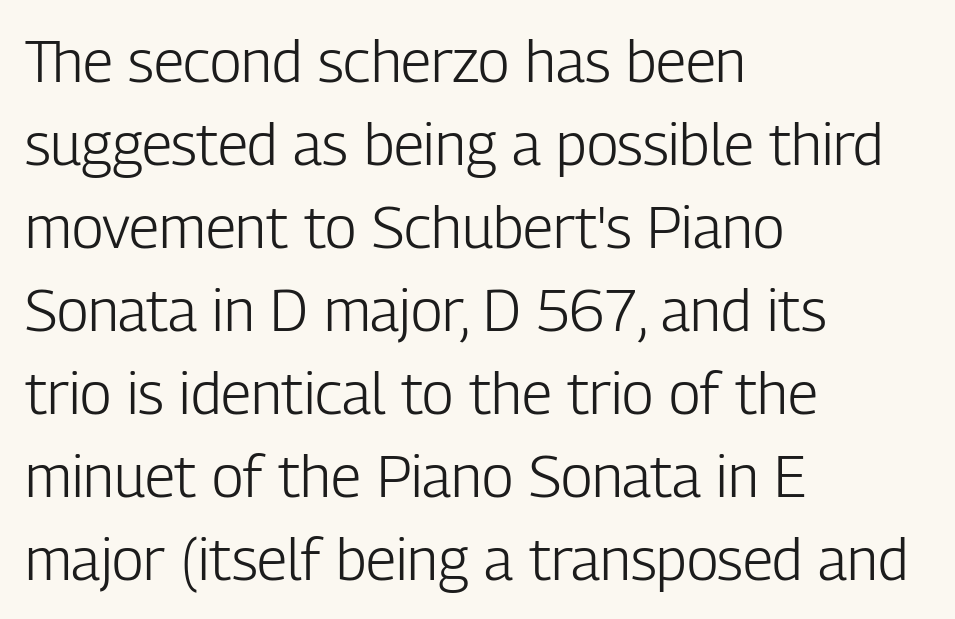
Q: Is the text bold? A: No.
Q: Is the text italic (slanted)? A: No, it is upright.
Q: Is the typeface a serif or a sans-serif typeface? A: Sans-serif.
Q: Is the text underlined? A: No.
Q: How is the paragraph aligned? A: Left-aligned.
Q: Is the spacing between letters normal or unusually wide? A: Normal.
Q: Is the spacing between lines tight, normal or loose? A: Normal.
Q: Width (condensed, normal, or wide)? A: Condensed.
Q: Stroke contrast? A: Low.
Q: x-height? A: Medium.
Q: Monospaced? A: No.
